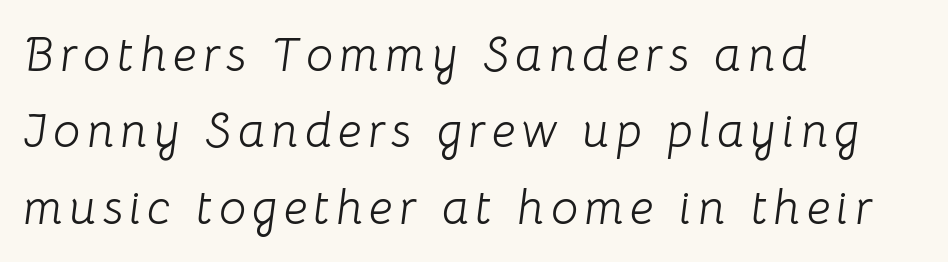
The image shows 48 px light type, italic (leaning right); set left-aligned, normal line spacing (1.59x), not underlined; low stroke contrast and a medium x-height.
